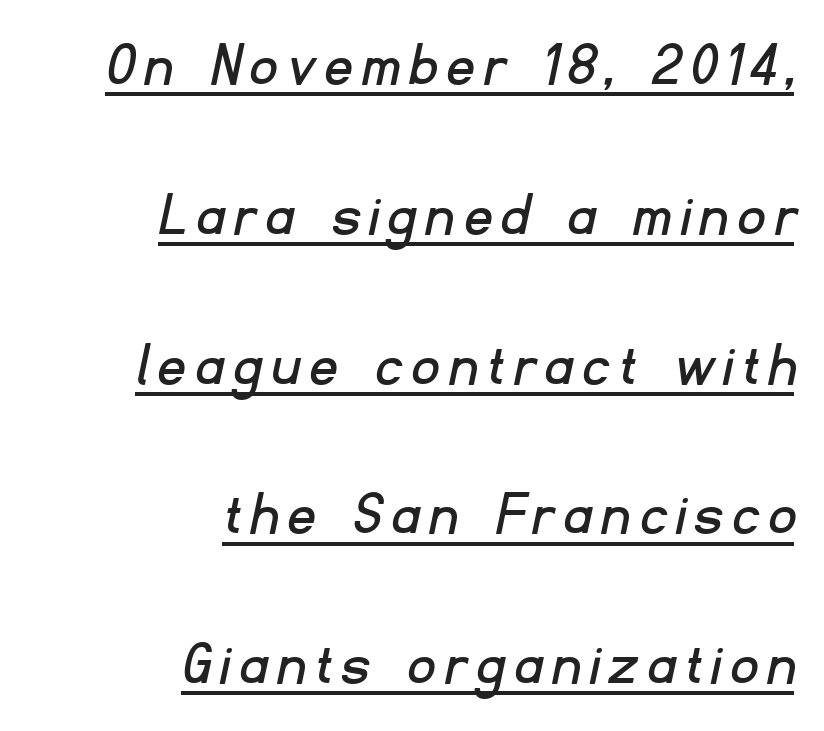
{"serif": "no", "width": "normal", "stroke_contrast": "low", "x_height": "small", "monospaced": "no", "underline": "yes", "align": "right", "line_spacing": "loose", "line_spacing_ratio": 2.34, "glyph_px": 64}
